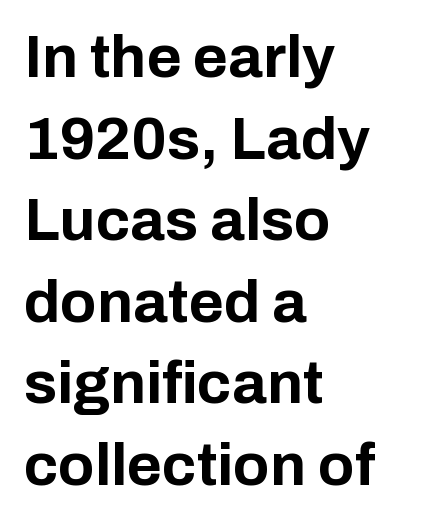
The image shows 60 px bold sans-serif type, upright; set left-aligned, normal line spacing (1.36x), normal letter spacing, not underlined; low stroke contrast and a medium x-height.
